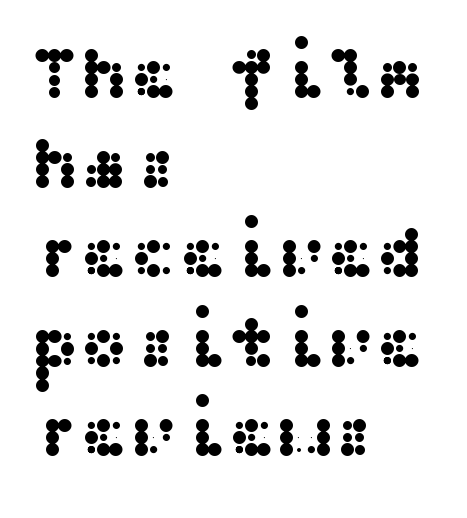
{"serif": "no", "italic": "no", "width": "wide", "stroke_contrast": "medium", "x_height": "medium", "underline": "no", "align": "left", "line_spacing_ratio": 1.21, "letter_spacing": "normal", "letter_spacing_em": 0.0, "glyph_px": 74}
